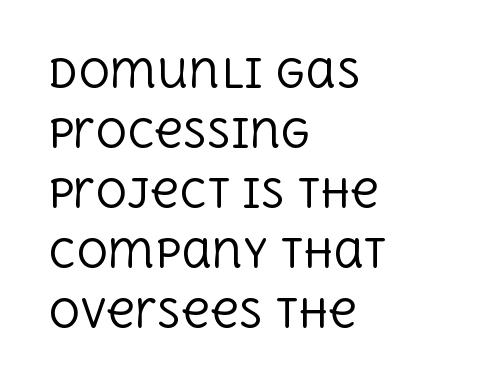
{"serif": "yes", "italic": "no", "bold": "no", "weight": "regular", "width": "normal", "x_height": "large", "monospaced": "no", "underline": "no", "align": "left", "line_spacing": "normal", "line_spacing_ratio": 1.54, "letter_spacing": "normal", "letter_spacing_em": 0.0, "glyph_px": 39}
